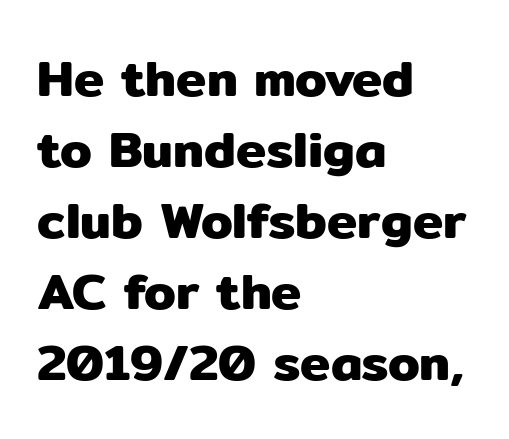
If you measured baseline to baseline, you'd find a middling distance. Alignment: flush left. Looks like regular typesetting: each glyph gets only the width it needs. The lettering holds an erect, upright posture throughout. The tracking reads as untouched default to a designer's eye.
